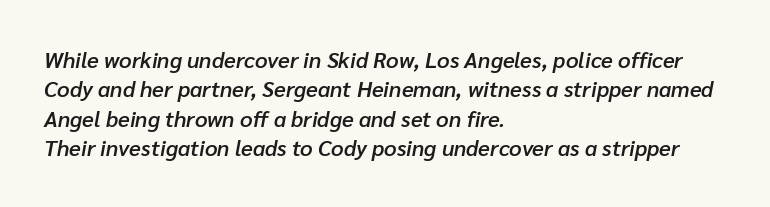
These lines are set flush left with a ragged right edge. Words float on clear page, feet unadorned. The letters sit at their default tracking, neither squeezed nor spread. Moderately thickened strokes mark this as semibold type.
